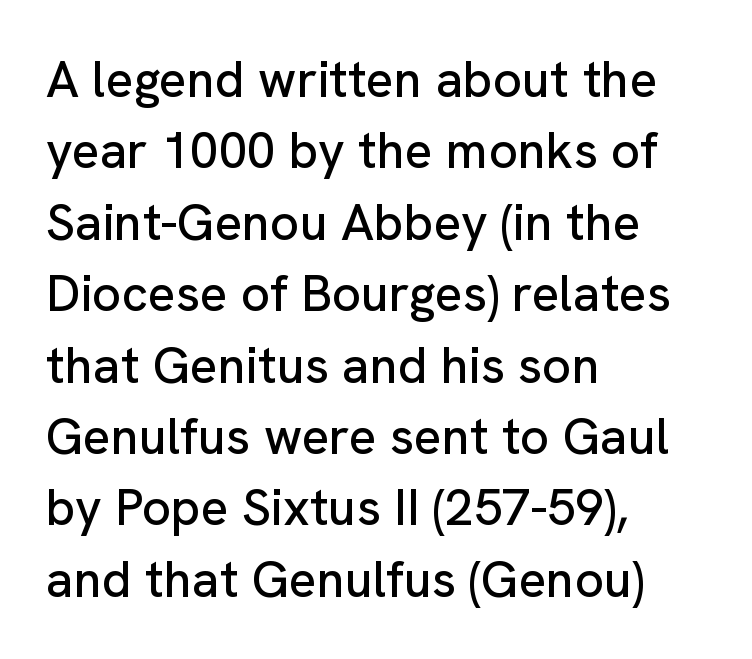
Q: Is the text italic (slanted)? A: No, it is upright.
Q: Is the typeface a serif or a sans-serif typeface? A: Sans-serif.
Q: Is the text underlined? A: No.
Q: How is the paragraph aligned? A: Left-aligned.
Q: Is the spacing between letters normal or unusually wide? A: Normal.
Q: Is the spacing between lines tight, normal or loose? A: Normal.
Q: Width (condensed, normal, or wide)? A: Normal.
Q: Stroke contrast? A: Low.
Q: x-height? A: Medium.
Q: Monospaced? A: No.
